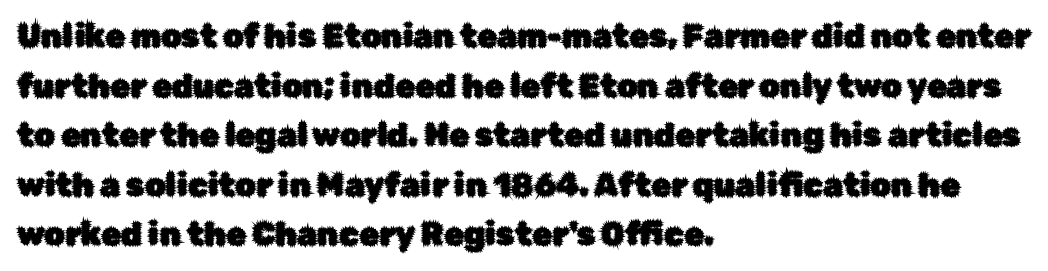
The image shows 32 px sans-serif type, upright; set left-aligned, normal line spacing (1.55x), normal letter spacing, not underlined; low stroke contrast and a medium x-height.
